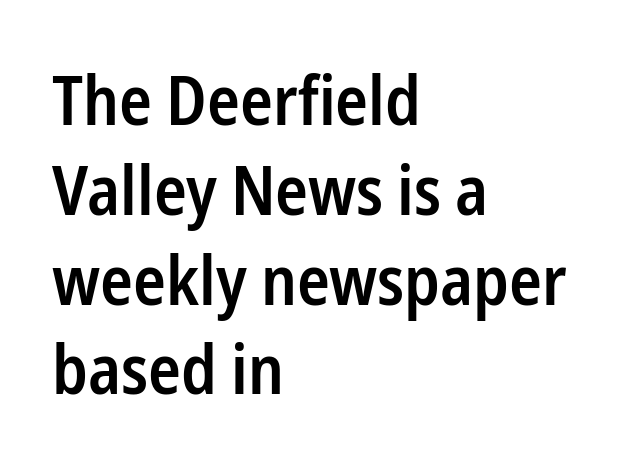
Q: Is the text bold? A: Semi-bold.
Q: Is the text italic (slanted)? A: No, it is upright.
Q: Is the typeface a serif or a sans-serif typeface? A: Sans-serif.
Q: Is the text underlined? A: No.
Q: How is the paragraph aligned? A: Left-aligned.
Q: Is the spacing between letters normal or unusually wide? A: Normal.
Q: Is the spacing between lines tight, normal or loose? A: Normal.
Q: Width (condensed, normal, or wide)? A: Condensed.
Q: Stroke contrast? A: Low.
Q: x-height? A: Medium.
Q: Monospaced? A: No.
